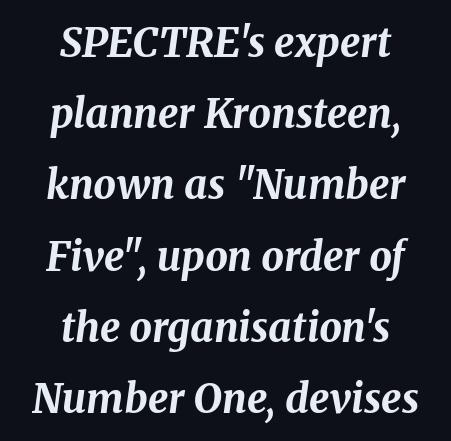
{"italic": "yes", "lean": "right", "slant_degrees": 8, "bold": "yes", "weight": "bold", "width": "normal", "stroke_contrast": "medium", "x_height": "medium", "monospaced": "no", "underline": "no", "align": "center", "line_spacing_ratio": 1.78, "letter_spacing": "normal", "letter_spacing_em": 0.0, "glyph_px": 40}
